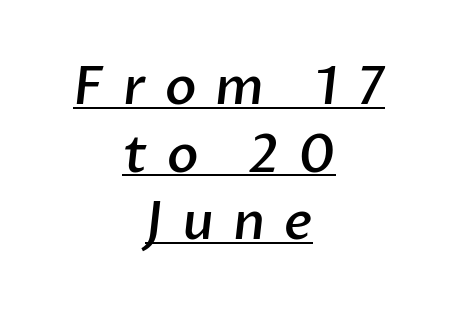
The image shows 52 px semibold sans-serif type; set centered, normal line spacing (1.3x), unusually wide letter spacing (+0.37 em), underlined; low stroke contrast and a medium x-height.
